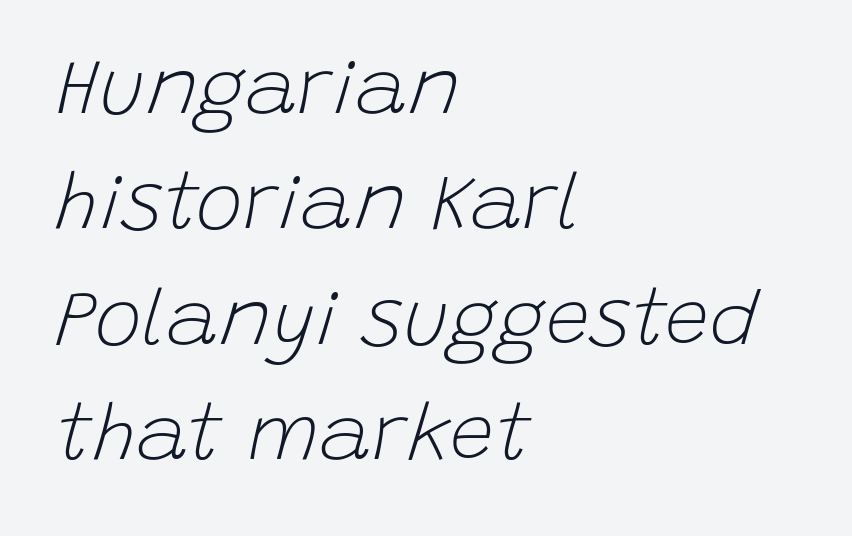
The image shows 79 px light type, italic (leaning right); set left-aligned, normal line spacing (1.46x), normal letter spacing, not underlined; low stroke contrast and a large x-height.
